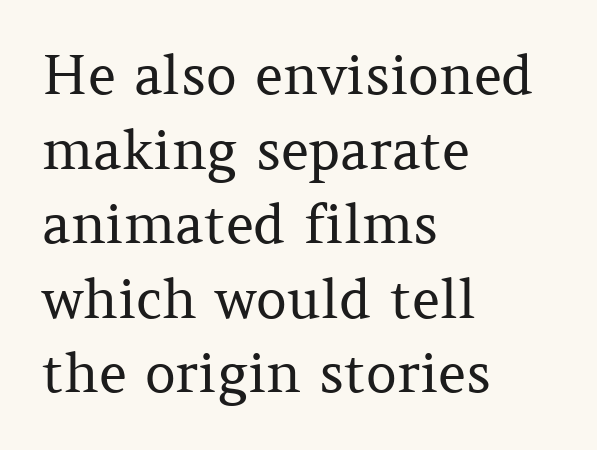
You could not count columns in this text — the font is proportionally spaced. Examine the stroke ends and you'll spot serifs. Leading matches the norm, producing a regular column. Underlining? Definitely not there. Vertical strokes here are truly vertical.
